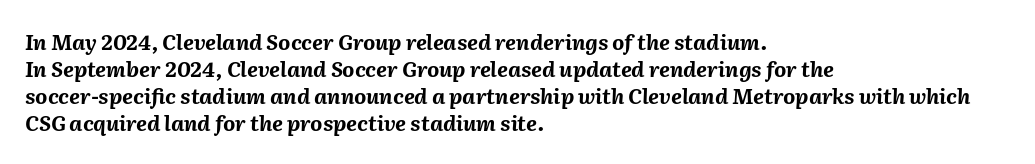
The image shows 21 px bold type, italic (leaning right); set left-aligned, normal line spacing (1.29x), normal letter spacing, not underlined.
